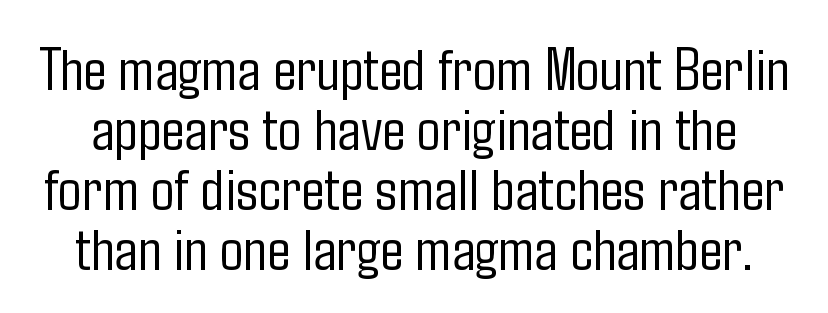
Here the glyphs are tracked normally, forming tight word shapes. Notice how descenders almost collide with the ascenders below — that's tight leading. Heaviness? Minimal to ordinary, like unemphasized prose. What kind of face is this? One without serifs — a sans.
